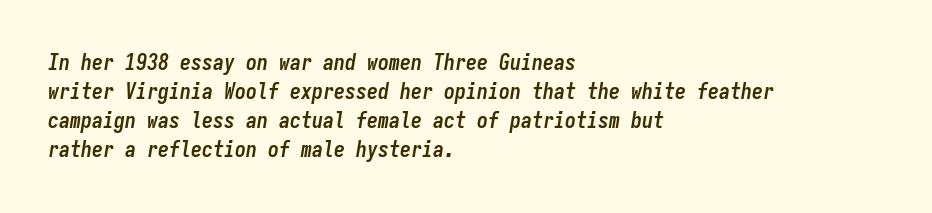
The image shows 22 px bold type, italic (leaning right); set left-aligned, normal line spacing (1.32x), normal letter spacing, not underlined.
